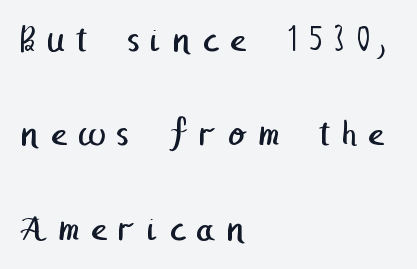
The image shows 39 px regular-weight sans-serif type; set left-aligned, loose line spacing (2.42x), unusually wide letter spacing (+0.28 em), not underlined; low stroke contrast and a medium x-height.
